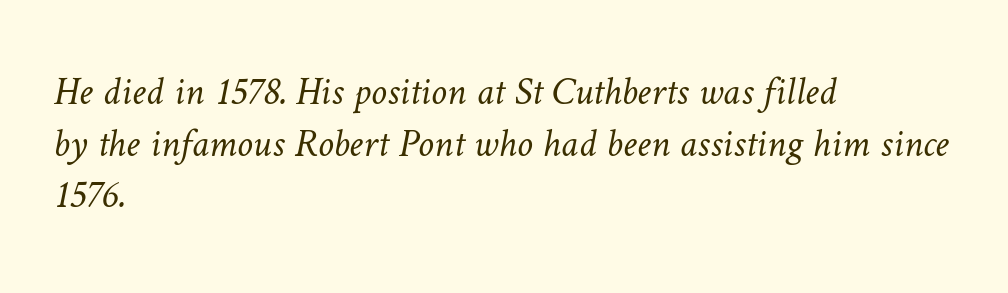
Q: Is the text bold? A: No.
Q: Is the text underlined? A: No.
Q: How is the paragraph aligned? A: Left-aligned.
Q: Is the spacing between letters normal or unusually wide? A: Normal.
Q: Is the spacing between lines tight, normal or loose? A: Normal.
Q: Width (condensed, normal, or wide)? A: Normal.
Q: Stroke contrast? A: Low.
Q: x-height? A: Medium.
Q: Monospaced? A: No.
